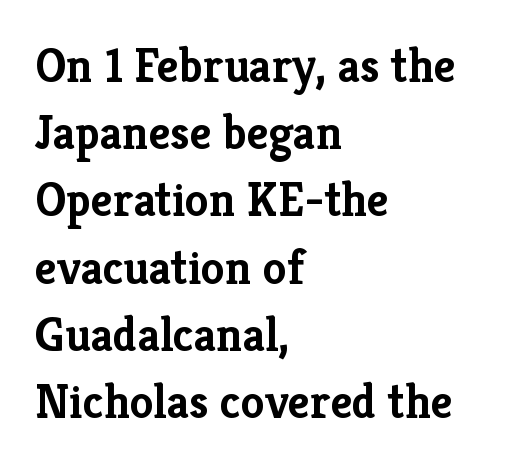
Q: Is the text bold? A: Yes.
Q: Is the text italic (slanted)? A: No, it is upright.
Q: Is the typeface a serif or a sans-serif typeface? A: Serif.
Q: Is the text underlined? A: No.
Q: How is the paragraph aligned? A: Left-aligned.
Q: Is the spacing between letters normal or unusually wide? A: Normal.
Q: Is the spacing between lines tight, normal or loose? A: Normal.
Q: Width (condensed, normal, or wide)? A: Normal.
Q: Stroke contrast? A: Low.
Q: x-height? A: Medium.
Q: Monospaced? A: No.
